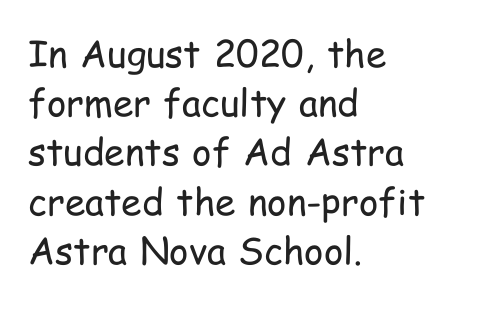
The glyphs in this specimen are sans serif. Descenders are the only things crossing below the line. Where is the straight margin? On the left. Think standard paragraph weight, or any step lighter than that. Every character sits straight up, as roman type does.
